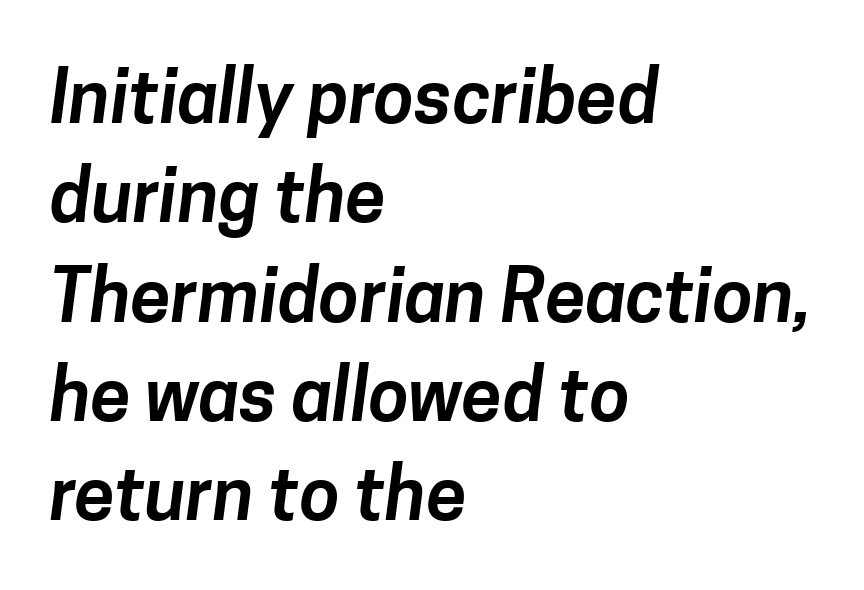
{"serif": "no", "width": "normal", "stroke_contrast": "low", "x_height": "medium", "monospaced": "no", "underline": "no", "align": "left", "line_spacing": "normal", "line_spacing_ratio": 1.36, "letter_spacing": "normal", "letter_spacing_em": 0.0, "glyph_px": 73}
